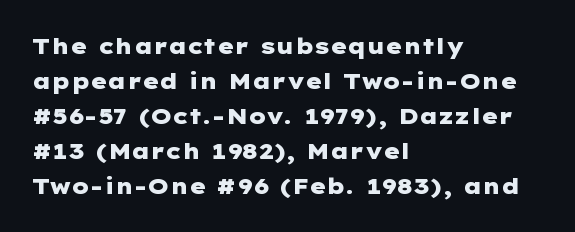
The image shows 22 px bold type, upright; set left-aligned, normal line spacing (1.59x), normal letter spacing, not underlined.
